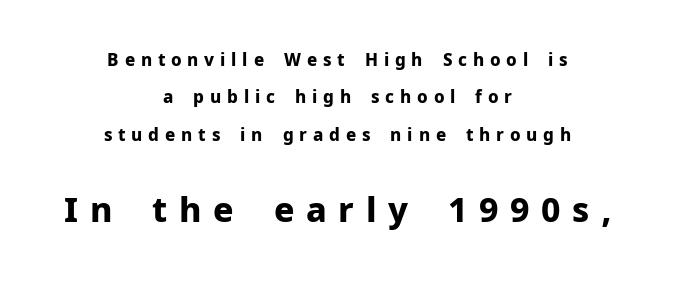
The image shows 34 px bold sans-serif type, upright; set centered, loose line spacing (2.2x), unusually wide letter spacing (+0.34 em), not underlined; the second (bottom) block is 2.0x larger; low stroke contrast and a medium x-height.
